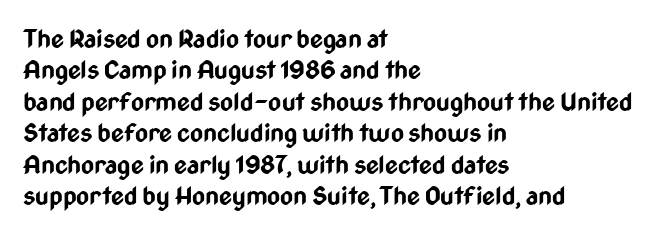
The image shows 25 px bold type, upright; set left-aligned, normal line spacing (1.26x), normal letter spacing, not underlined.
